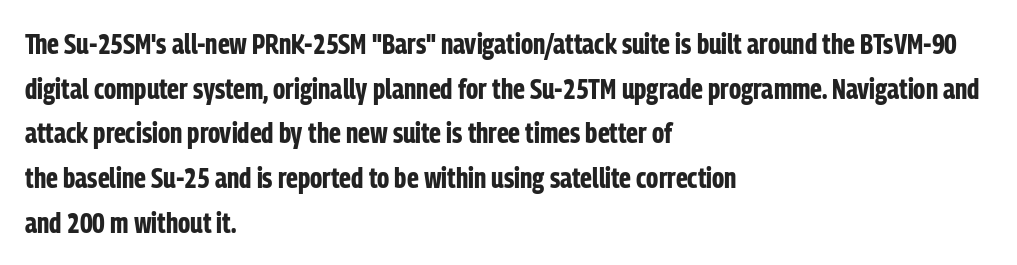
Q: Is the text bold? A: Yes.
Q: Is the text italic (slanted)? A: No, it is upright.
Q: Is the typeface a serif or a sans-serif typeface? A: Sans-serif.
Q: Is the text underlined? A: No.
Q: How is the paragraph aligned? A: Left-aligned.
Q: Is the spacing between letters normal or unusually wide? A: Normal.
Q: Is the spacing between lines tight, normal or loose? A: Normal.
Q: Width (condensed, normal, or wide)? A: Condensed.
Q: Stroke contrast? A: Low.
Q: x-height? A: Medium.
Q: Monospaced? A: No.
